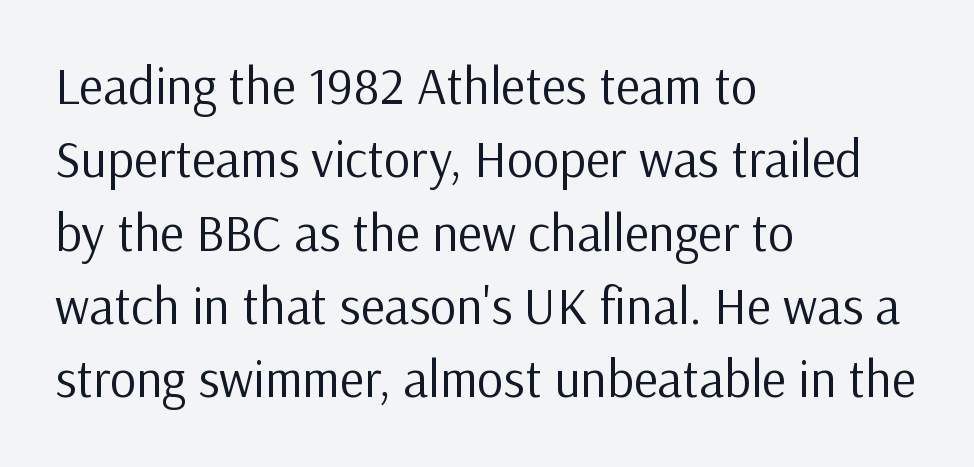
The image shows 52 px regular-weight sans-serif type, upright; set left-aligned, normal line spacing (1.41x), normal letter spacing, not underlined; low stroke contrast and a medium x-height.
